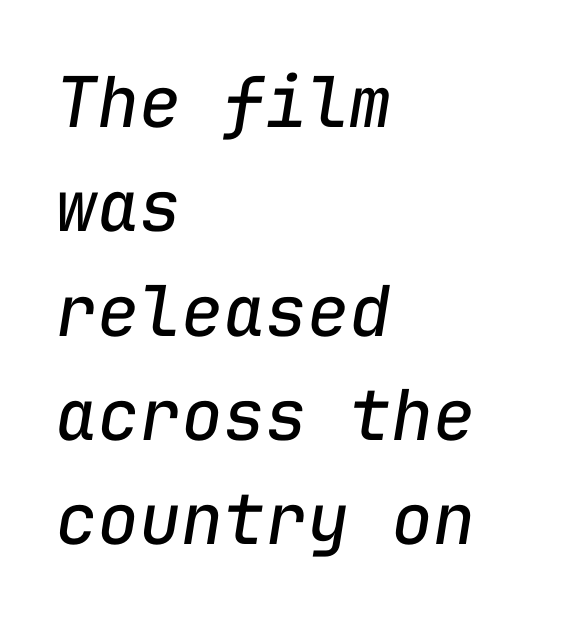
Q: Is the text bold? A: No.
Q: Is the text italic (slanted)? A: Yes, it leans right by about 9 degrees.
Q: Is the text underlined? A: No.
Q: How is the paragraph aligned? A: Left-aligned.
Q: Is the spacing between letters normal or unusually wide? A: Normal.
Q: Is the spacing between lines tight, normal or loose? A: Normal.
Q: Width (condensed, normal, or wide)? A: Normal.
Q: Stroke contrast? A: Low.
Q: x-height? A: Medium.
Q: Monospaced? A: Yes.
